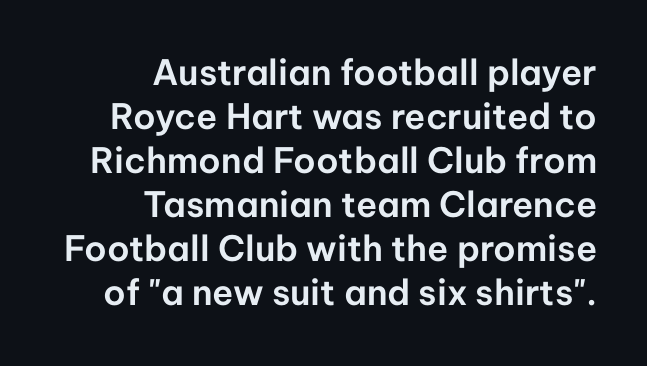
{"serif": "no", "italic": "no", "width": "normal", "stroke_contrast": "low", "x_height": "medium", "monospaced": "no", "underline": "no", "align": "right", "line_spacing": "normal", "line_spacing_ratio": 1.26, "letter_spacing": "normal", "letter_spacing_em": 0.0, "glyph_px": 35}
